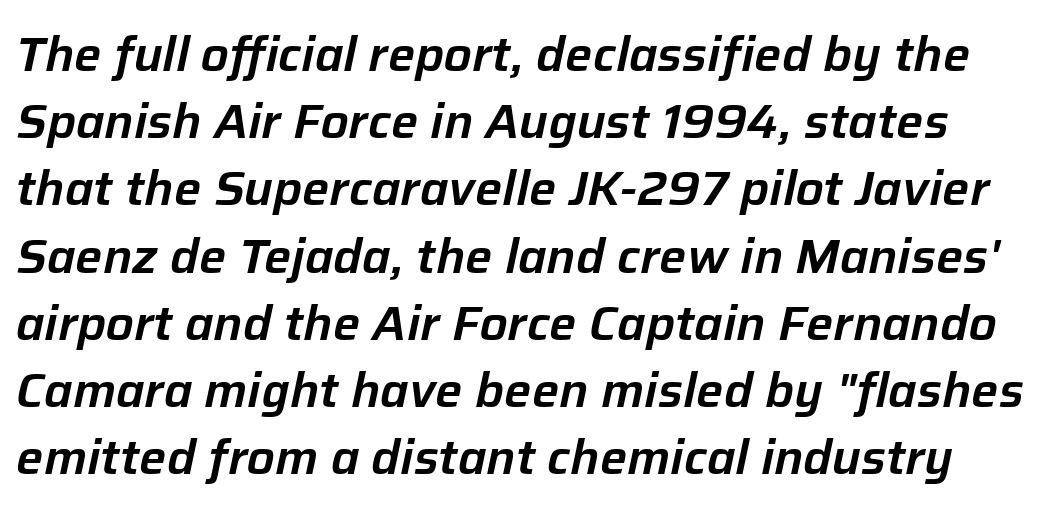
The image shows 48 px text type, italic (leaning right); set normal line spacing (1.4x), normal letter spacing, not underlined; low stroke contrast and a medium x-height.
